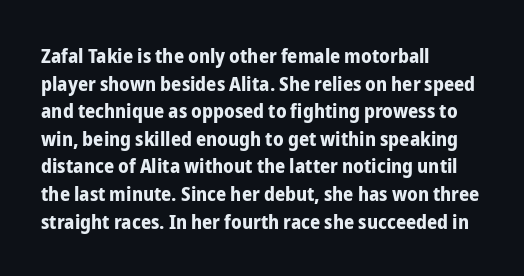
Is the letter spacing exaggerated? No — it looks like the ordinary default. Does the weight exceed regular? Yes, all the way to bold. Layout note: lines flush left. Notice how the stems are strictly vertical — no italics here.
